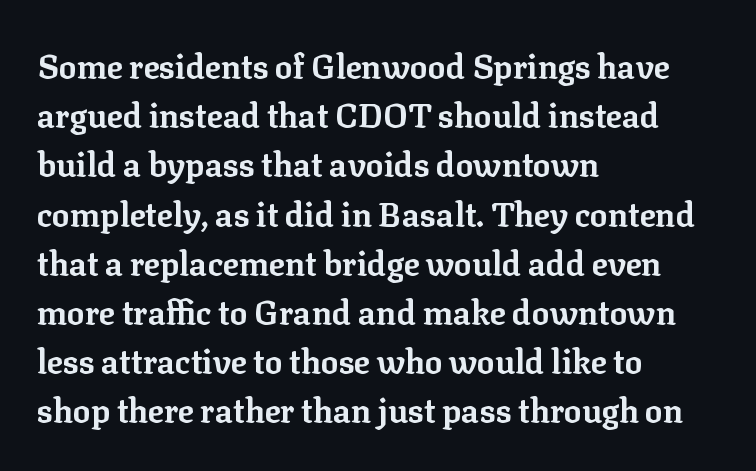
Q: Is the text bold? A: Yes.
Q: Is the text italic (slanted)? A: No, it is upright.
Q: Is the typeface a serif or a sans-serif typeface? A: Serif.
Q: Is the text underlined? A: No.
Q: How is the paragraph aligned? A: Left-aligned.
Q: Is the spacing between letters normal or unusually wide? A: Normal.
Q: Is the spacing between lines tight, normal or loose? A: Normal.
Q: Width (condensed, normal, or wide)? A: Normal.
Q: Stroke contrast? A: Low.
Q: x-height? A: Medium.
Q: Monospaced? A: No.
